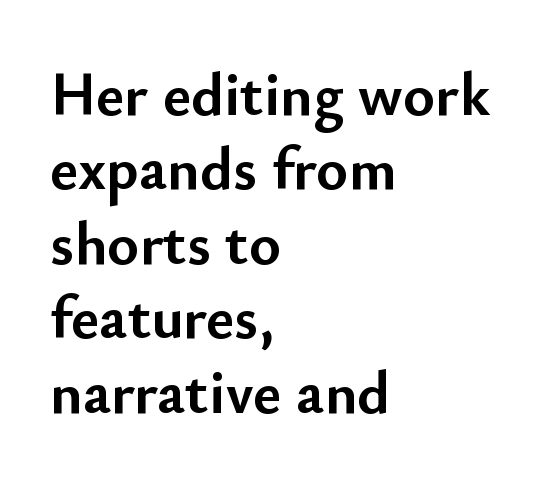
The image shows 61 px semibold sans-serif type, upright; set left-aligned, line spacing 1.22x, normal letter spacing, not underlined; low stroke contrast and a small x-height.
